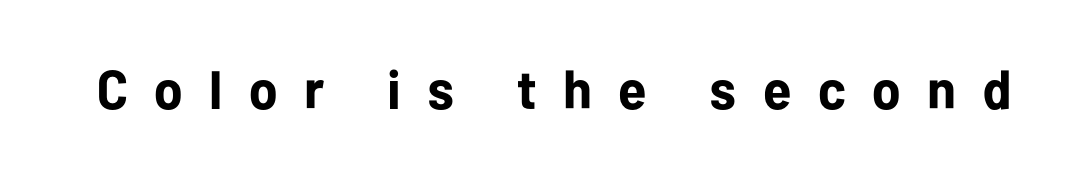
There is plenty of visible air inserted between adjacent glyphs. Strokes here are thick enough to call this a true bold. Character widths vary here, with narrow letters taking less room than wide ones. Unlike italic type, these characters show no tilt at all. Plain, unruled lines of type.
